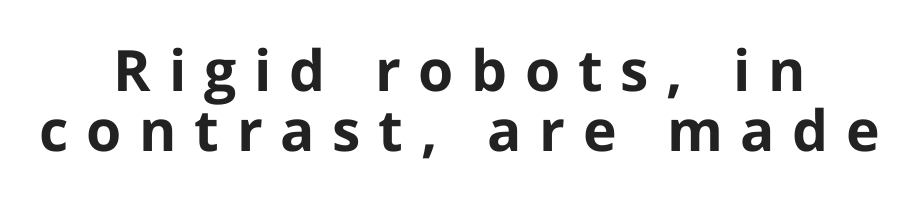
Q: Is the text bold? A: Yes.
Q: Is the text italic (slanted)? A: No, it is upright.
Q: Is the typeface a serif or a sans-serif typeface? A: Sans-serif.
Q: Is the text underlined? A: No.
Q: How is the paragraph aligned? A: Centered.
Q: Is the spacing between letters normal or unusually wide? A: Unusually wide.
Q: Is the spacing between lines tight, normal or loose? A: Tight.
Q: Width (condensed, normal, or wide)? A: Normal.
Q: Stroke contrast? A: Low.
Q: x-height? A: Medium.
Q: Monospaced? A: No.
